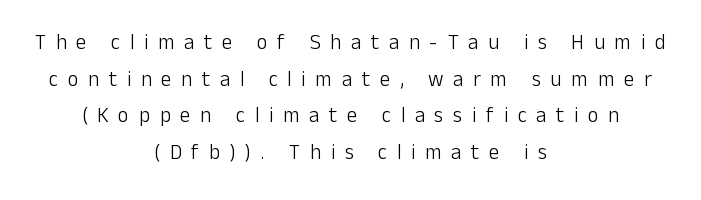
{"italic": "no", "bold": "no", "underline": "no", "align": "center", "line_spacing_ratio": 1.74, "letter_spacing": "wide", "letter_spacing_em": 0.46, "glyph_px": 21}
